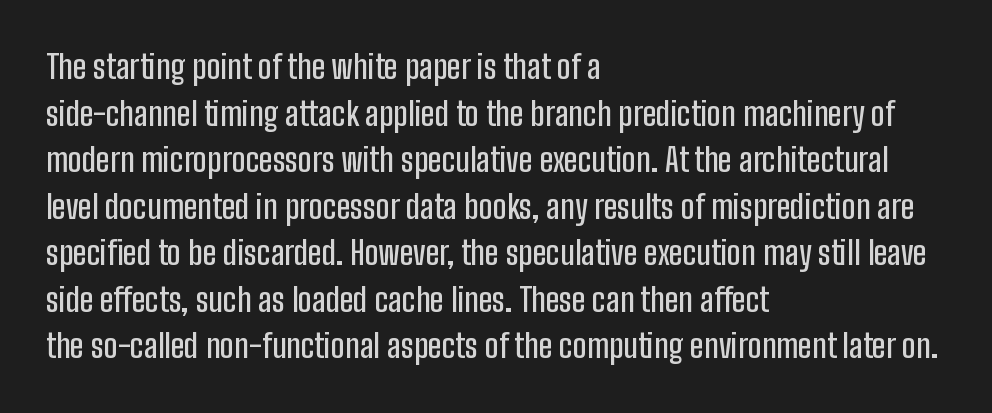
{"serif": "no", "italic": "no", "width": "condensed", "stroke_contrast": "low", "x_height": "medium", "monospaced": "no", "underline": "no", "align": "left", "line_spacing": "normal", "line_spacing_ratio": 1.41, "letter_spacing": "normal", "letter_spacing_em": 0.0, "glyph_px": 33}
